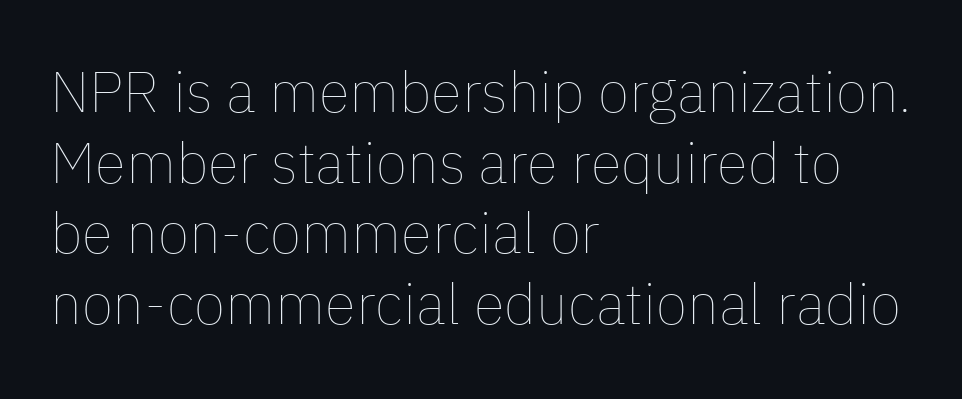
{"italic": "no", "bold": "no", "weight": "thin", "width": "normal", "stroke_contrast": "low", "x_height": "medium", "monospaced": "no", "underline": "no", "align": "left", "line_spacing_ratio": 1.24, "letter_spacing": "normal", "letter_spacing_em": 0.0, "glyph_px": 57}
